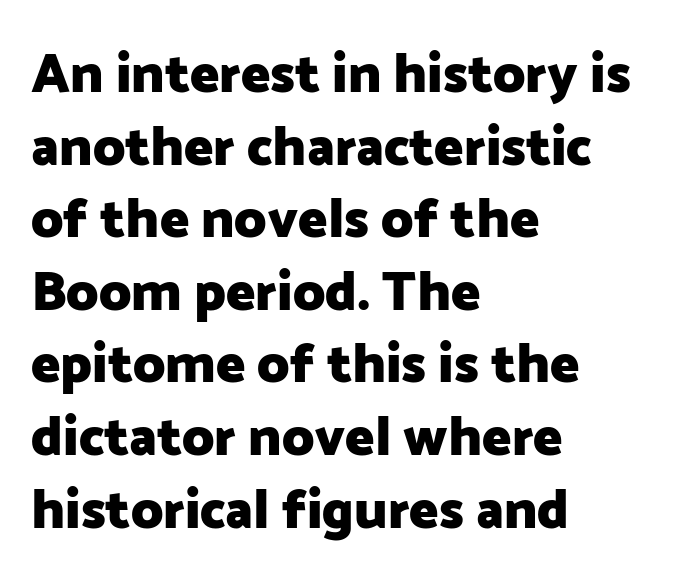
{"serif": "no", "italic": "no", "bold": "yes", "weight": "heavy", "width": "normal", "stroke_contrast": "low", "x_height": "medium", "monospaced": "no", "underline": "no", "align": "left", "line_spacing": "normal", "line_spacing_ratio": 1.32, "letter_spacing": "normal", "letter_spacing_em": 0.0, "glyph_px": 55}
